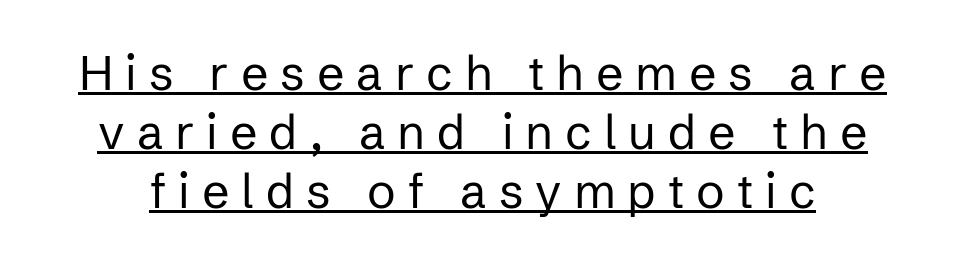
Q: Is the text bold? A: No.
Q: Is the text italic (slanted)? A: No, it is upright.
Q: Is the typeface a serif or a sans-serif typeface? A: Sans-serif.
Q: Is the text underlined? A: Yes.
Q: Is the spacing between letters normal or unusually wide? A: Unusually wide.
Q: Width (condensed, normal, or wide)? A: Normal.
Q: Stroke contrast? A: Low.
Q: x-height? A: Medium.
Q: Monospaced? A: No.
